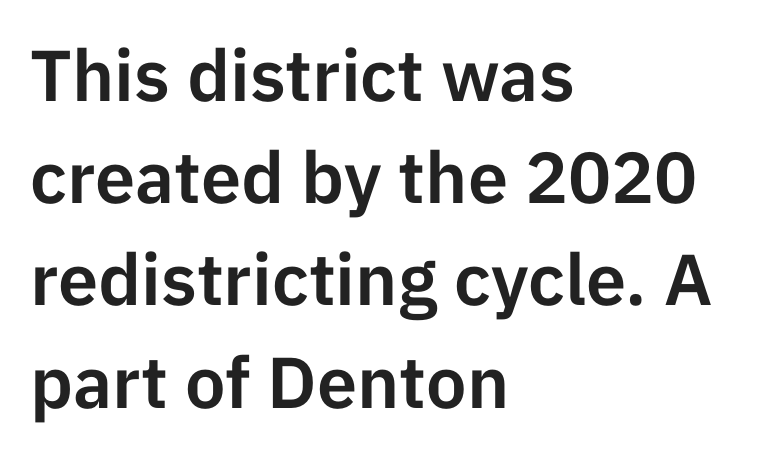
{"serif": "no", "italic": "no", "width": "normal", "stroke_contrast": "low", "x_height": "medium", "monospaced": "no", "underline": "no", "align": "left", "line_spacing": "normal", "line_spacing_ratio": 1.42, "letter_spacing": "normal", "letter_spacing_em": 0.0, "glyph_px": 72}
